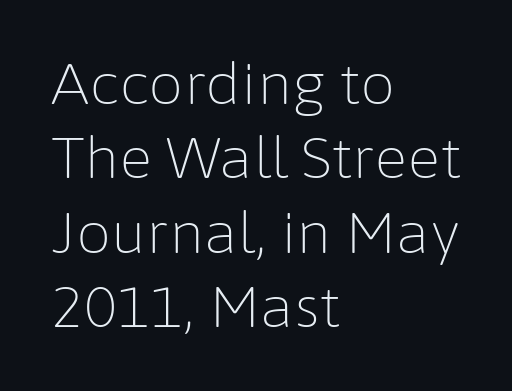
{"serif": "no", "italic": "no", "bold": "no", "weight": "light", "width": "normal", "stroke_contrast": "low", "x_height": "medium", "monospaced": "no", "underline": "no", "align": "left", "line_spacing": "normal", "line_spacing_ratio": 1.33, "letter_spacing": "normal", "letter_spacing_em": 0.0, "glyph_px": 56}
